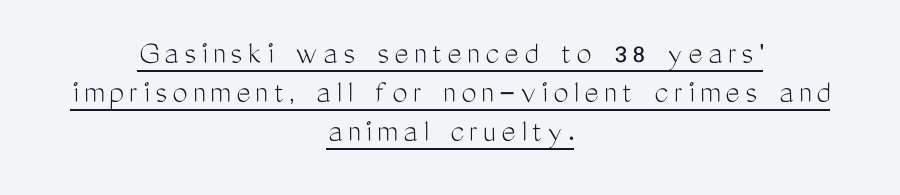
The image shows 34 px light, condensed sans-serif type, upright; set centered, tight line spacing (1.15x), underlined; medium stroke contrast and a medium x-height.
